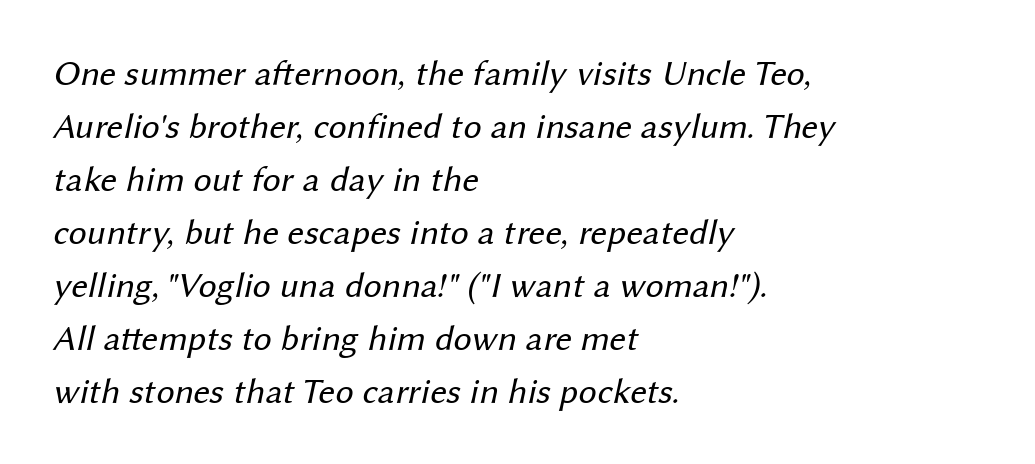
The image shows 36 px regular-weight sans-serif type; set left-aligned, normal line spacing (1.47x), normal letter spacing, not underlined; medium stroke contrast and a medium x-height.
